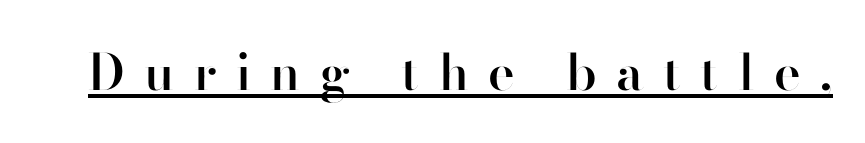
Q: Is the text bold? A: Semi-bold.
Q: Is the text italic (slanted)? A: No, it is upright.
Q: Is the typeface a serif or a sans-serif typeface? A: Sans-serif.
Q: Is the text underlined? A: Yes.
Q: Is the spacing between letters normal or unusually wide? A: Unusually wide.
Q: Width (condensed, normal, or wide)? A: Normal.
Q: Stroke contrast? A: High.
Q: x-height? A: Small.
Q: Monospaced? A: No.
